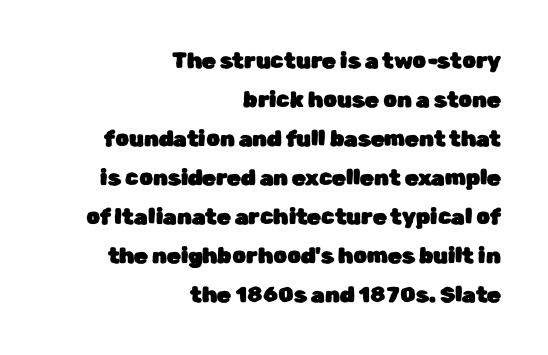
The image shows 22 px text type, upright; set right-aligned, line spacing 1.77x, normal letter spacing, not underlined.
